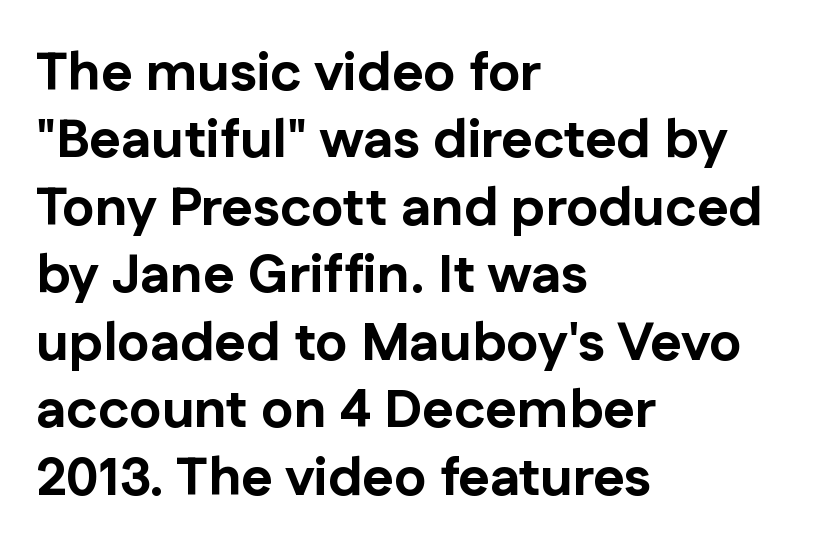
The image shows 54 px bold sans-serif type, upright; set left-aligned, normal line spacing (1.25x), normal letter spacing, not underlined; low stroke contrast and a medium x-height.
